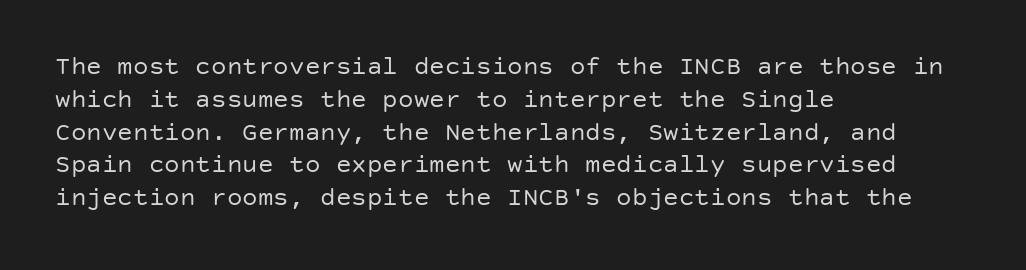
Check the space under the baseline: it is left empty. Posture: upright roman. Is the type heavy? It reads as light-to-regular instead. One-word summary of the alignment: left. The line-height multiplier appears to be the usual default.
